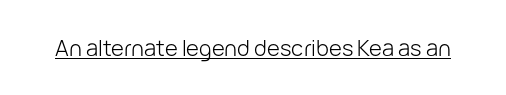
Does a line run under the words? Yes, clearly. Each word holds together tightly as a unit, with standard inter-letter gaps. When letters stand straight like this, we call the style roman or upright. Compared with a typical body face, this is equally light or lighter still.
